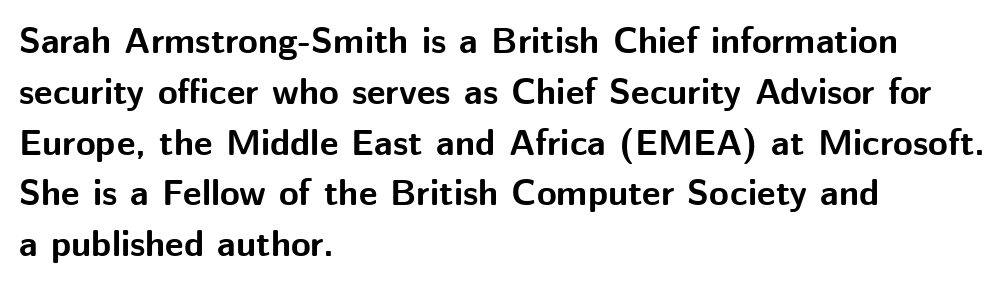
Q: Is the text bold? A: Yes.
Q: Is the text italic (slanted)? A: No, it is upright.
Q: Is the typeface a serif or a sans-serif typeface? A: Sans-serif.
Q: Is the text underlined? A: No.
Q: How is the paragraph aligned? A: Left-aligned.
Q: Is the spacing between letters normal or unusually wide? A: Normal.
Q: Is the spacing between lines tight, normal or loose? A: Normal.
Q: Width (condensed, normal, or wide)? A: Normal.
Q: Stroke contrast? A: Medium.
Q: x-height? A: Medium.
Q: Monospaced? A: No.
